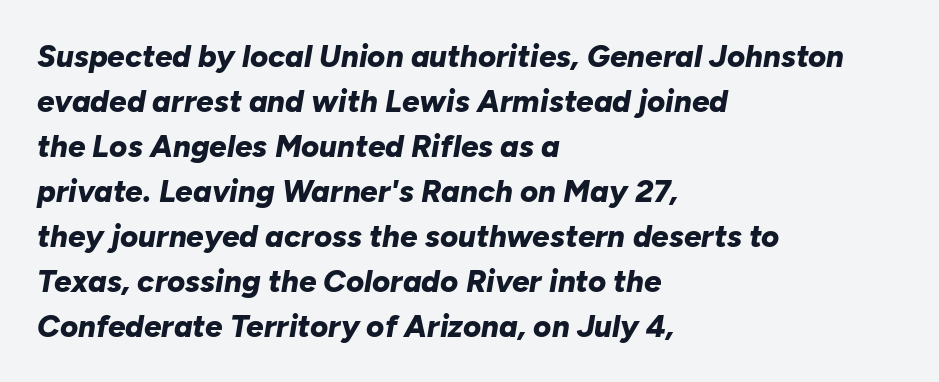
The rendering uses natural spacing where letterforms have individual widths. Weight check: bold — yes, fully. The space directly below the letters is spotless. Summary of vertical rhythm: regular, with standard interline spacing. Honestly, the letter spacing is just normal — you wouldn't notice it. These lines were composed using italics.
